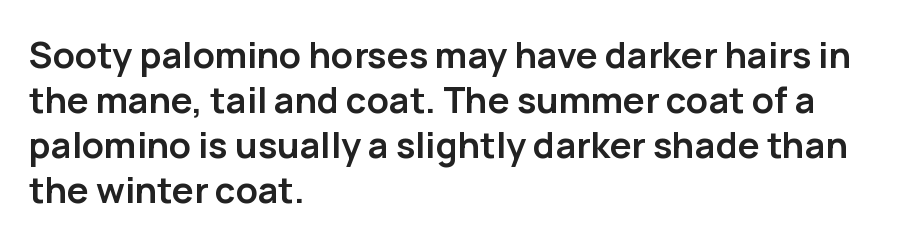
The image shows 36 px semibold sans-serif type, upright; set left-aligned, normal line spacing (1.25x), normal letter spacing, not underlined; low stroke contrast and a medium x-height.
